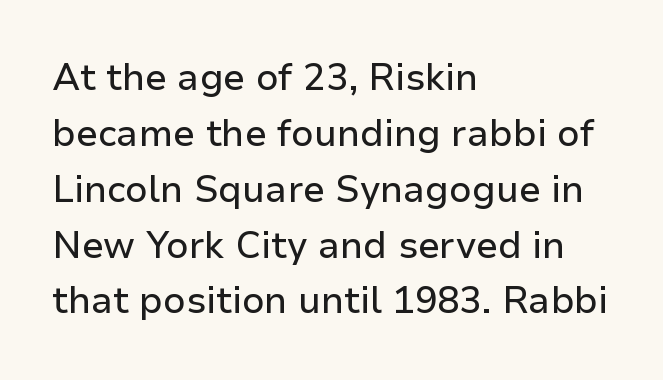
Q: Is the text italic (slanted)? A: No, it is upright.
Q: Is the typeface a serif or a sans-serif typeface? A: Sans-serif.
Q: Is the text underlined? A: No.
Q: How is the paragraph aligned? A: Left-aligned.
Q: Is the spacing between letters normal or unusually wide? A: Normal.
Q: Is the spacing between lines tight, normal or loose? A: Normal.
Q: Width (condensed, normal, or wide)? A: Normal.
Q: Stroke contrast? A: Low.
Q: x-height? A: Medium.
Q: Monospaced? A: No.
